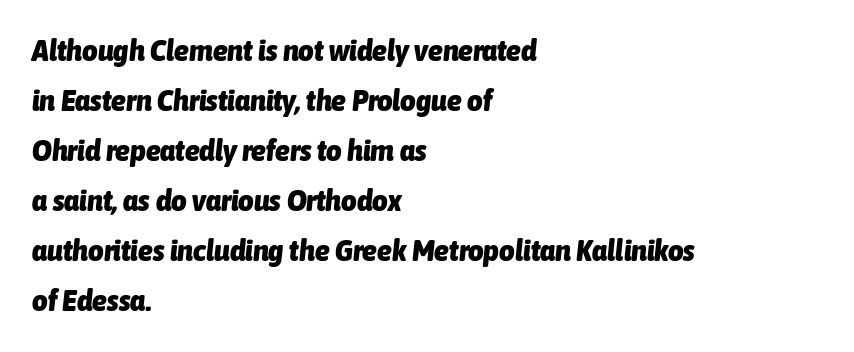
{"italic": "yes", "lean": "right", "slant_degrees": 6, "bold": "yes", "weight": "heavy", "width": "condensed", "stroke_contrast": "low", "x_height": "medium", "monospaced": "no", "underline": "no", "align": "left", "line_spacing": "normal", "line_spacing_ratio": 1.67, "letter_spacing": "normal", "letter_spacing_em": 0.0, "glyph_px": 30}
